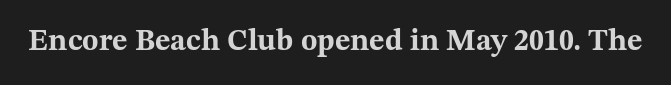
The image shows 30 px bold, wide serif type, upright; set normal letter spacing, not underlined; medium stroke contrast and a medium x-height.
